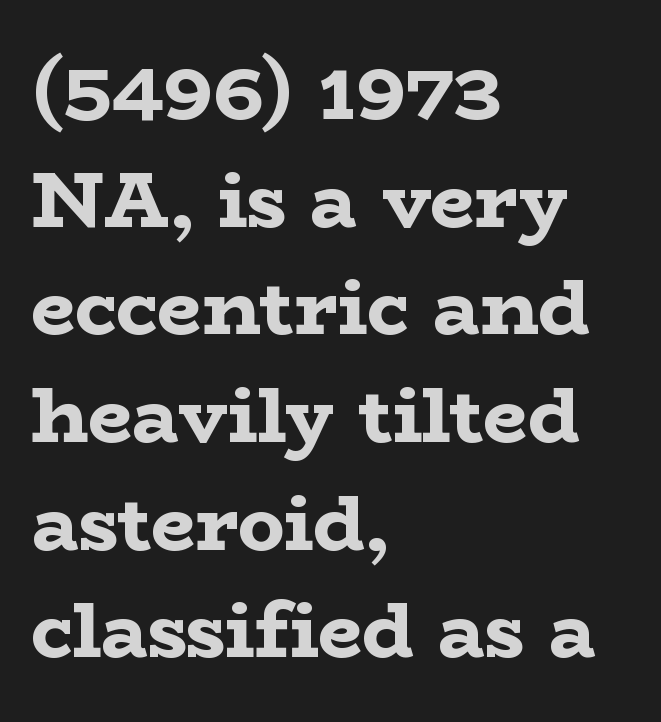
The image shows 78 px bold, wide serif type, upright; set left-aligned, normal line spacing (1.38x), normal letter spacing, not underlined; low stroke contrast and a medium x-height.
